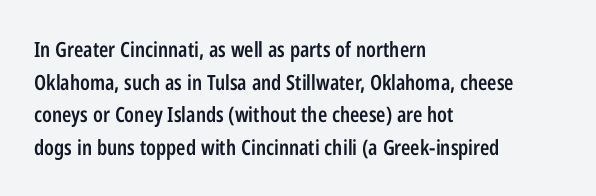
Decoration check: the copy has no underline. If you drew a ruler down the left edge, every line would touch it. How would I describe the line gaps? Plain and ordinary. The characters look somewhat weighty, a semibold short of true bold. Ordinary non-slanted type is in use.
